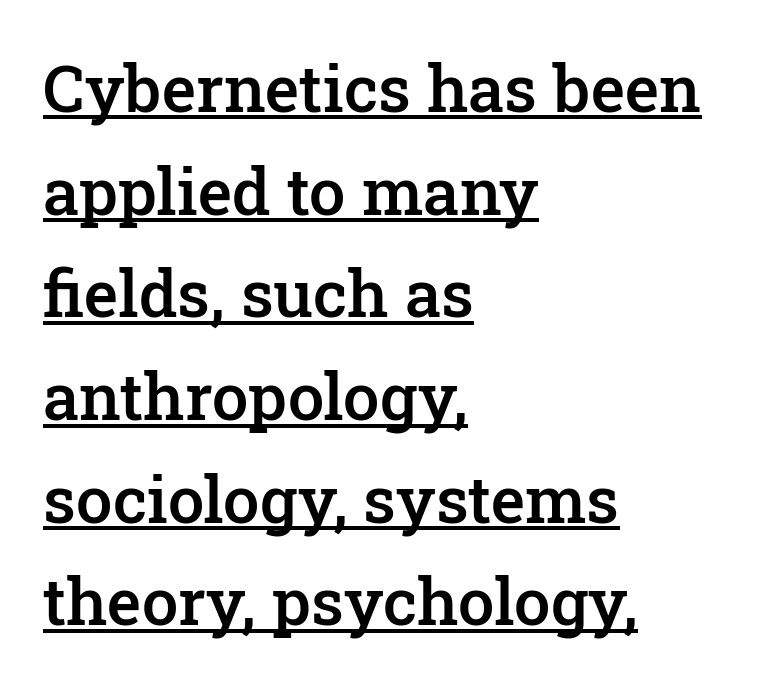
The image shows 65 px semibold serif type, upright; set left-aligned, normal line spacing (1.58x), normal letter spacing, underlined; low stroke contrast and a medium x-height.
